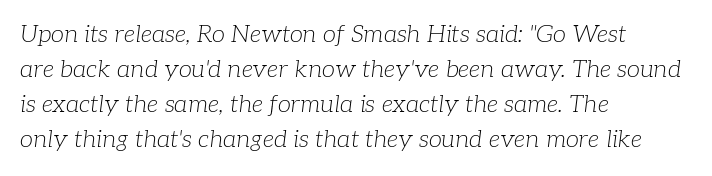
Q: Is the text bold? A: No.
Q: Is the text italic (slanted)? A: Yes, it leans right by about 7 degrees.
Q: Is the text underlined? A: No.
Q: How is the paragraph aligned? A: Left-aligned.
Q: Is the spacing between letters normal or unusually wide? A: Normal.
Q: Is the spacing between lines tight, normal or loose? A: Normal.
